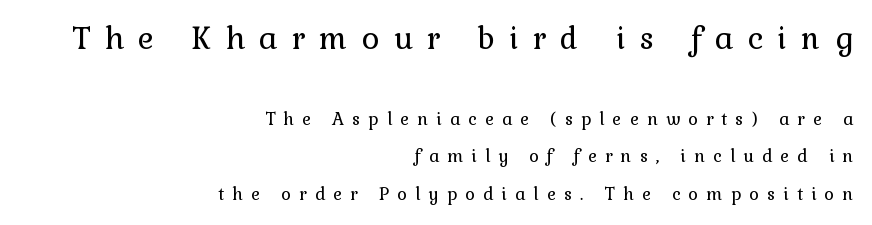
{"serif": "yes", "italic": "no", "bold": "no", "weight": "regular", "width": "normal", "stroke_contrast": "low", "x_height": "medium", "monospaced": "no", "underline": "no", "align": "right", "line_spacing": "loose", "line_spacing_ratio": 2.18, "letter_spacing": "wide", "letter_spacing_em": 0.48, "larger_block": "first", "size_ratio": 1.76, "glyph_px": 30}
